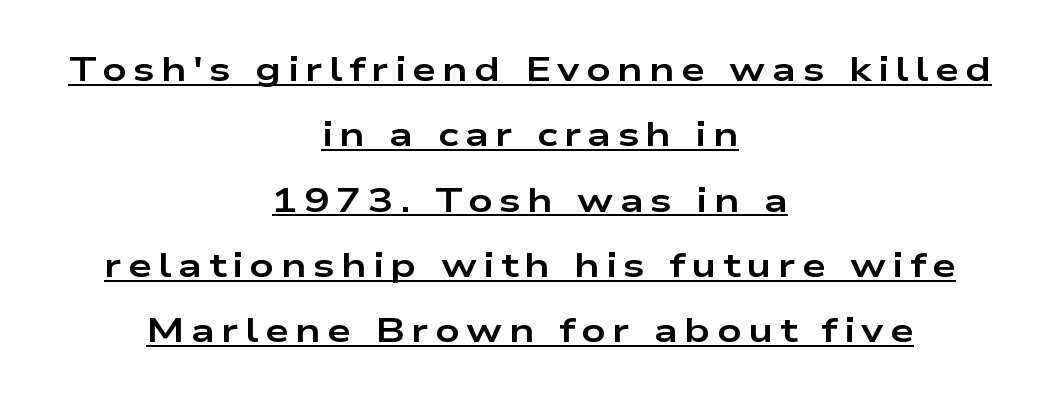
Q: Is the text bold? A: Yes.
Q: Is the text italic (slanted)? A: No, it is upright.
Q: Is the typeface a serif or a sans-serif typeface? A: Sans-serif.
Q: Is the text underlined? A: Yes.
Q: How is the paragraph aligned? A: Centered.
Q: Is the spacing between lines tight, normal or loose? A: Loose.
Q: Width (condensed, normal, or wide)? A: Wide.
Q: Stroke contrast? A: Low.
Q: x-height? A: Medium.
Q: Monospaced? A: No.
